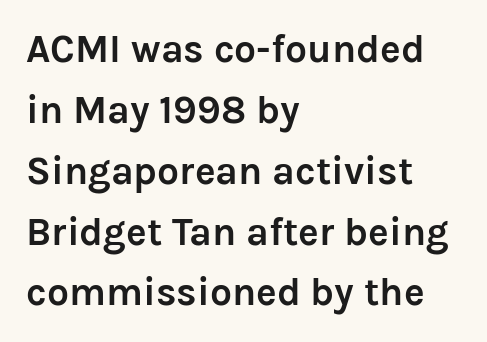
The image shows 39 px semibold sans-serif type, upright; set left-aligned, normal line spacing (1.56x), normal letter spacing, not underlined; low stroke contrast and a medium x-height.
